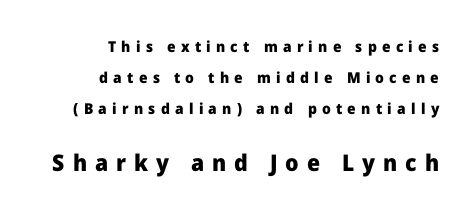
{"italic": "no", "bold": "yes", "underline": "no", "align": "right", "line_spacing": "loose", "line_spacing_ratio": 2.06, "letter_spacing": "wide", "letter_spacing_em": 0.35, "larger_block": "second", "size_ratio": 1.53, "glyph_px": 23}
